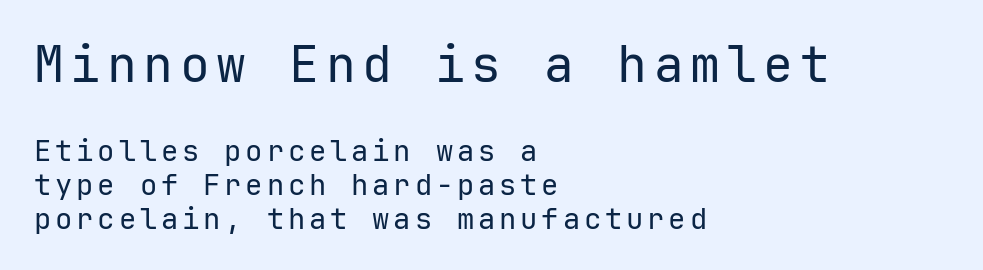
Q: Is the text bold? A: No.
Q: Is the text italic (slanted)? A: No, it is upright.
Q: Is the typeface a serif or a sans-serif typeface? A: Sans-serif.
Q: Is the text underlined? A: No.
Q: How is the paragraph aligned? A: Left-aligned.
Q: Which block of text is set in a larger size, the first (top) or the second (bottom)? A: The first (top) one.
Q: Width (condensed, normal, or wide)? A: Normal.
Q: Stroke contrast? A: Low.
Q: x-height? A: Medium.
